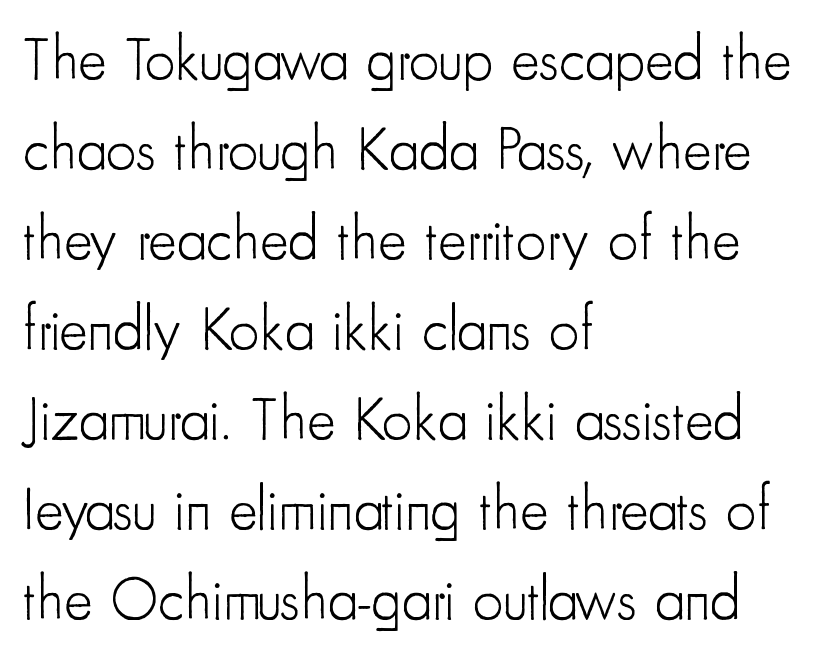
{"serif": "no", "italic": "no", "bold": "no", "weight": "light", "width": "condensed", "stroke_contrast": "low", "x_height": "small", "monospaced": "no", "underline": "no", "align": "left", "line_spacing": "normal", "line_spacing_ratio": 1.5, "letter_spacing": "normal", "letter_spacing_em": 0.0, "glyph_px": 60}
